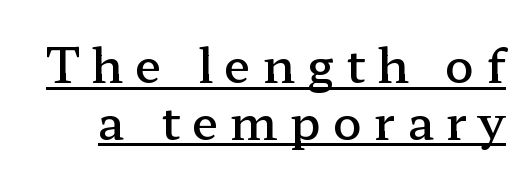
The image shows 48 px semibold, wide serif type, upright; set line spacing 1.18x, unusually wide letter spacing (+0.25 em), underlined; low stroke contrast and a medium x-height.
